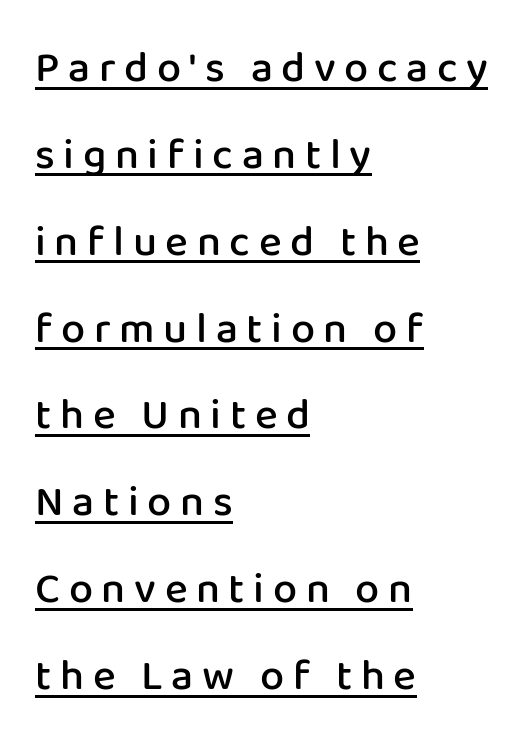
Q: Is the text bold? A: Semi-bold.
Q: Is the text italic (slanted)? A: No, it is upright.
Q: Is the typeface a serif or a sans-serif typeface? A: Sans-serif.
Q: Is the text underlined? A: Yes.
Q: How is the paragraph aligned? A: Left-aligned.
Q: Is the spacing between letters normal or unusually wide? A: Unusually wide.
Q: Is the spacing between lines tight, normal or loose? A: Loose.
Q: Width (condensed, normal, or wide)? A: Normal.
Q: Stroke contrast? A: Low.
Q: x-height? A: Medium.
Q: Monospaced? A: No.
